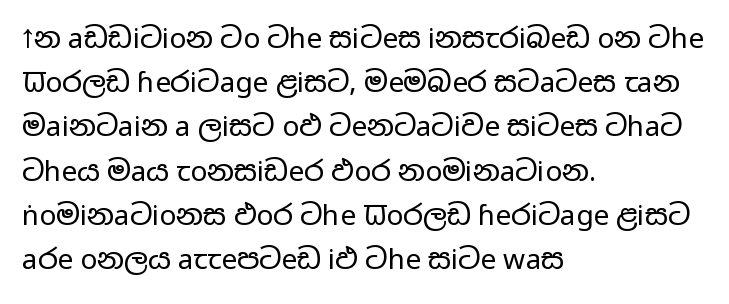
Observe the absence of serifs on each vertical stroke in this sample. This sample uses an upright cut, with every glyph sitting square on the baseline. Check the space under the baseline: it is left empty. A normal amount of white space separates one row of letters from the next.
